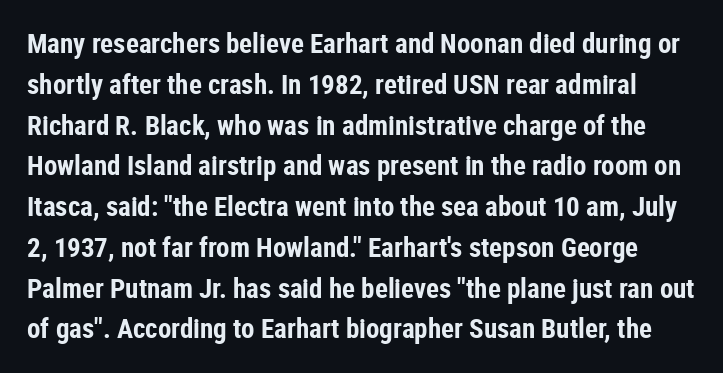
Q: Is the text bold? A: Yes.
Q: Is the text italic (slanted)? A: No, it is upright.
Q: Is the text underlined? A: No.
Q: Is the spacing between letters normal or unusually wide? A: Normal.
Q: Is the spacing between lines tight, normal or loose? A: Normal.
